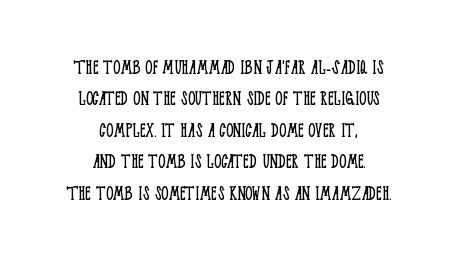
Every row of glyphs is offset so its center matches the block's center. Every stem runs plumb, perpendicular to the baseline. Each word holds together tightly as a unit, with standard inter-letter gaps. Letters rest on an invisible, unmarked baseline. Heft: none added — not bold.
